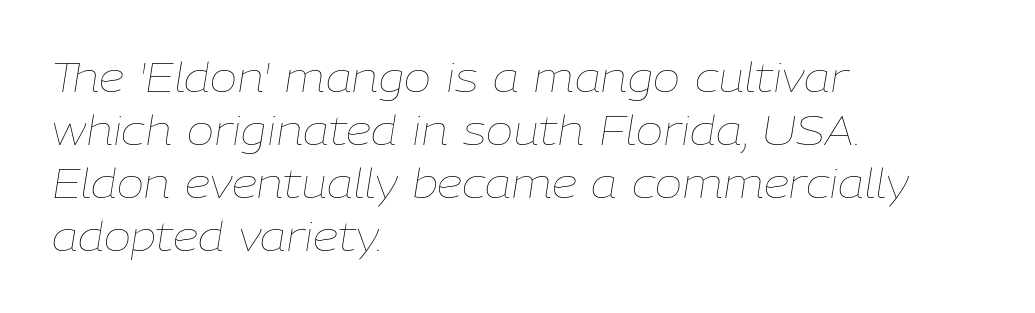
{"italic": "yes", "lean": "right", "slant_degrees": 9, "bold": "no", "weight": "thin", "width": "normal", "stroke_contrast": "low", "x_height": "medium", "monospaced": "no", "underline": "no", "align": "left", "line_spacing": "normal", "line_spacing_ratio": 1.29, "letter_spacing": "normal", "letter_spacing_em": 0.0, "glyph_px": 41}
